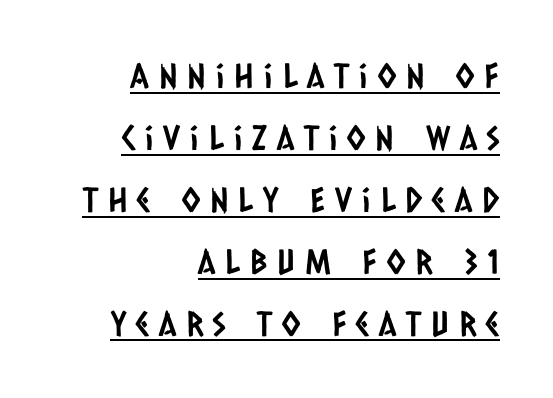
Q: Is the typeface a serif or a sans-serif typeface? A: Sans-serif.
Q: Is the text underlined? A: Yes.
Q: How is the paragraph aligned? A: Right-aligned.
Q: Is the spacing between letters normal or unusually wide? A: Unusually wide.
Q: Width (condensed, normal, or wide)? A: Condensed.
Q: Stroke contrast? A: Low.
Q: x-height? A: Large.
Q: Monospaced? A: No.
